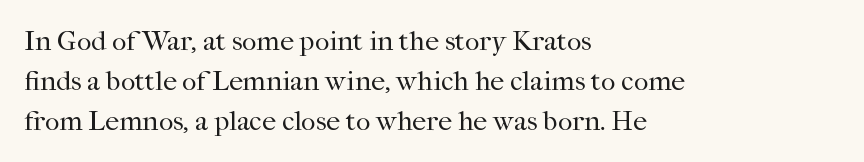
{"serif": "yes", "italic": "no", "bold": "no", "weight": "regular", "width": "normal", "stroke_contrast": "high", "x_height": "medium", "monospaced": "no", "underline": "no", "align": "left", "line_spacing": "normal", "line_spacing_ratio": 1.42, "letter_spacing": "normal", "letter_spacing_em": 0.0, "glyph_px": 28}
